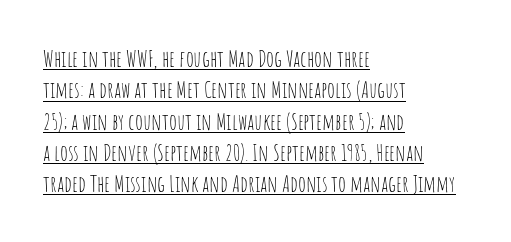
The image shows 23 px text type, upright; set left-aligned, normal line spacing (1.36x), normal letter spacing, underlined.
